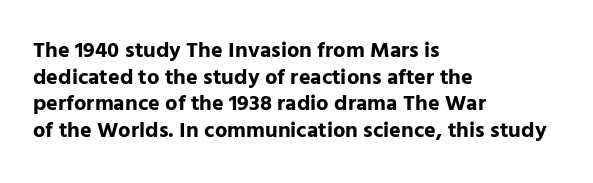
{"italic": "no", "bold": "yes", "underline": "no", "align": "left", "line_spacing_ratio": 1.21, "letter_spacing": "normal", "letter_spacing_em": 0.0, "glyph_px": 22}
